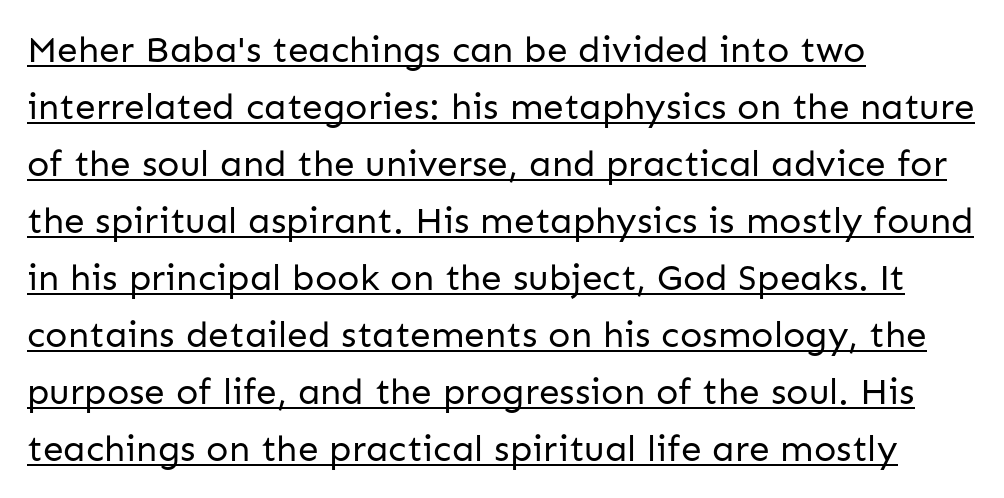
The image shows 37 px regular-weight sans-serif type, upright; set left-aligned, normal line spacing (1.54x), normal letter spacing, underlined; low stroke contrast and a medium x-height.
